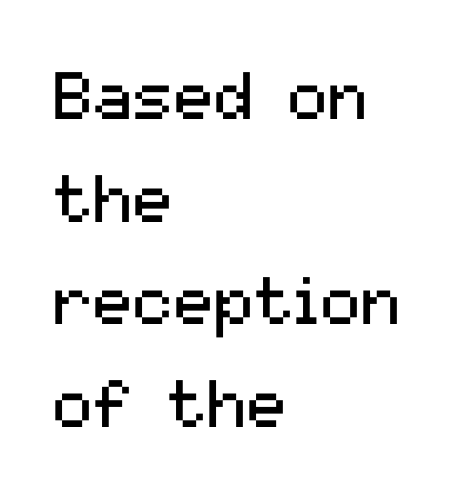
{"serif": "no", "italic": "no", "bold": "no", "weight": "regular", "width": "normal", "stroke_contrast": "medium", "x_height": "medium", "monospaced": "no", "underline": "no", "align": "left", "line_spacing": "normal", "line_spacing_ratio": 1.53, "letter_spacing": "normal", "letter_spacing_em": 0.0, "glyph_px": 67}
